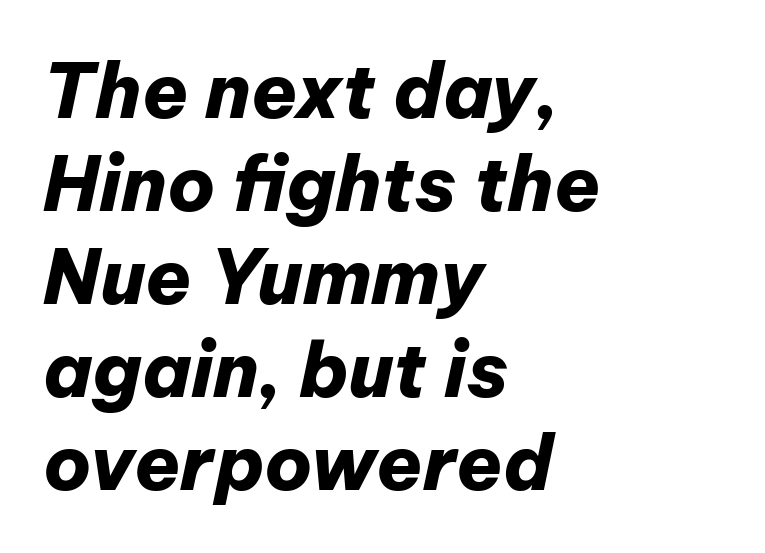
The image shows 75 px heavy type, italic (leaning right); set left-aligned, line spacing 1.24x, normal letter spacing, not underlined; low stroke contrast and a medium x-height.
